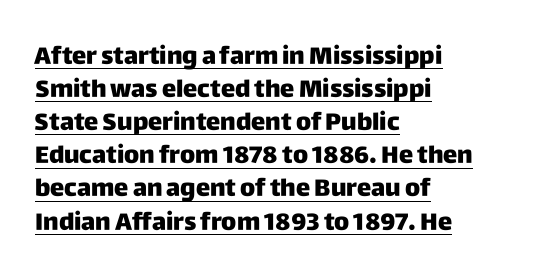
{"italic": "no", "bold": "yes", "underline": "yes", "align": "left", "line_spacing": "normal", "line_spacing_ratio": 1.38, "letter_spacing": "normal", "letter_spacing_em": 0.0, "glyph_px": 24}
